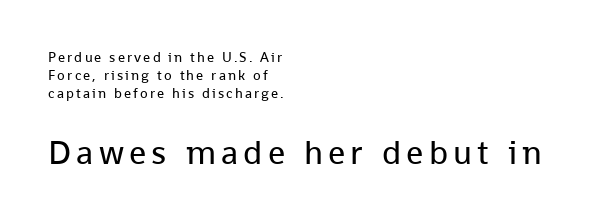
What's the leading like? Ordinary, nothing unusual. Do the letters lean? They stand straight. Is this a fixed-width face? No — the glyphs have proportional, varying widths. Vertical stems look standard width or narrower in stroke.
